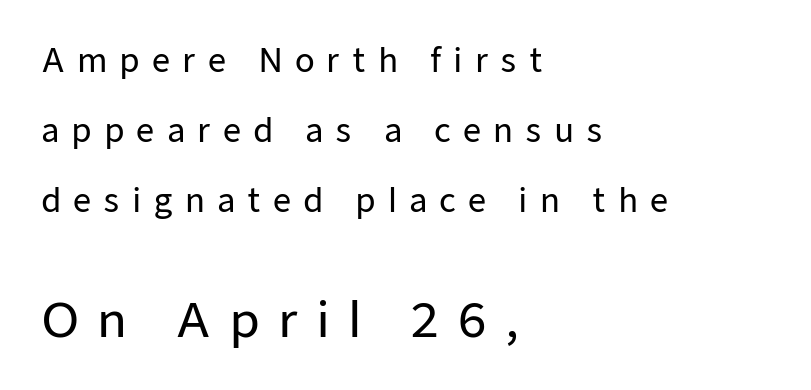
{"serif": "no", "italic": "no", "width": "normal", "stroke_contrast": "low", "x_height": "medium", "monospaced": "no", "underline": "no", "align": "left", "line_spacing": "loose", "line_spacing_ratio": 2.19, "letter_spacing": "wide", "letter_spacing_em": 0.37, "larger_block": "second", "size_ratio": 1.5, "glyph_px": 48}
